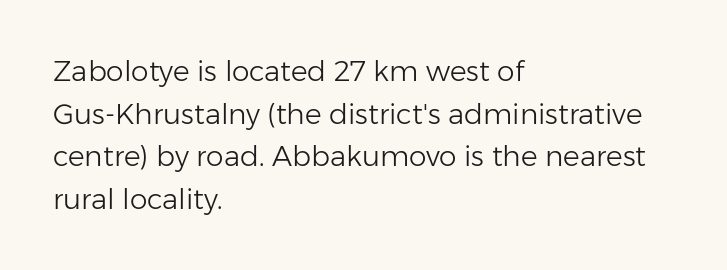
{"serif": "no", "italic": "no", "bold": "no", "weight": "light", "width": "normal", "stroke_contrast": "low", "x_height": "medium", "monospaced": "no", "underline": "no", "align": "left", "line_spacing": "normal", "line_spacing_ratio": 1.52, "letter_spacing": "normal", "letter_spacing_em": 0.0, "glyph_px": 28}
